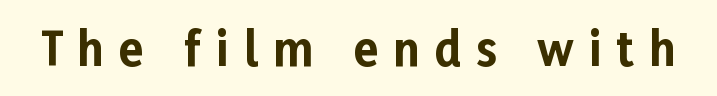
Q: Is the text bold? A: Yes.
Q: Is the text italic (slanted)? A: No, it is upright.
Q: Is the typeface a serif or a sans-serif typeface? A: Sans-serif.
Q: Is the text underlined? A: No.
Q: Is the spacing between letters normal or unusually wide? A: Unusually wide.
Q: Width (condensed, normal, or wide)? A: Normal.
Q: Stroke contrast? A: Low.
Q: x-height? A: Medium.
Q: Monospaced? A: No.
